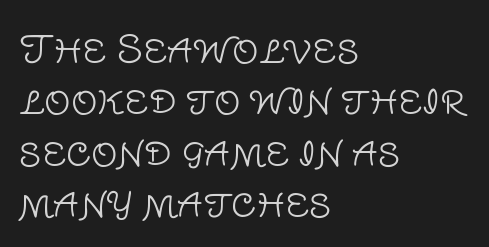
Q: Is the text bold? A: No.
Q: Is the text italic (slanted)? A: Yes.
Q: Is the typeface a serif or a sans-serif typeface? A: Sans-serif.
Q: Is the text underlined? A: No.
Q: How is the paragraph aligned? A: Left-aligned.
Q: Is the spacing between letters normal or unusually wide? A: Normal.
Q: Is the spacing between lines tight, normal or loose? A: Normal.
Q: Width (condensed, normal, or wide)? A: Normal.
Q: Stroke contrast? A: Low.
Q: x-height? A: Large.
Q: Monospaced? A: No.
